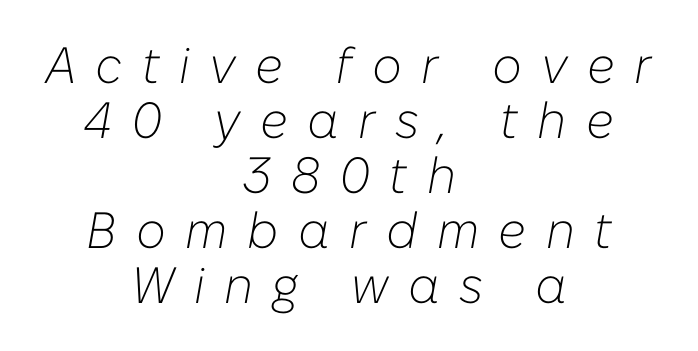
{"italic": "yes", "lean": "right", "slant_degrees": 10, "bold": "no", "weight": "light", "width": "normal", "stroke_contrast": "low", "x_height": "medium", "monospaced": "no", "underline": "no", "align": "center", "line_spacing": "tight", "line_spacing_ratio": 1.08, "letter_spacing": "wide", "letter_spacing_em": 0.38, "glyph_px": 51}
